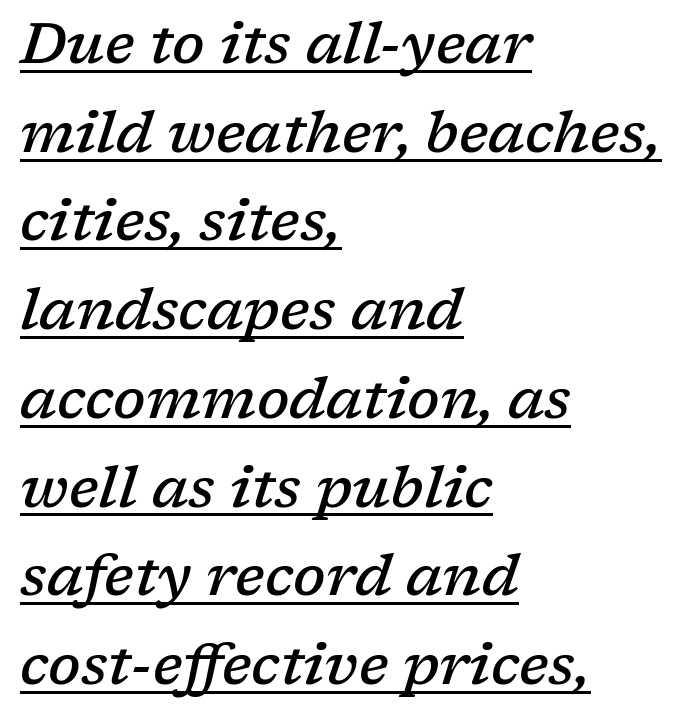
{"serif": "yes", "italic": "yes", "lean": "right", "slant_degrees": 17, "bold": "semi", "weight": "semibold", "width": "normal", "stroke_contrast": "low", "x_height": "medium", "monospaced": "no", "underline": "yes", "align": "left", "line_spacing": "normal", "line_spacing_ratio": 1.53, "letter_spacing": "normal", "letter_spacing_em": 0.0, "glyph_px": 58}
